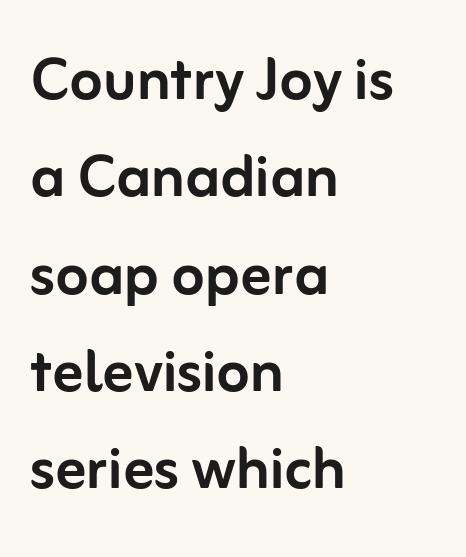
{"serif": "no", "italic": "no", "width": "normal", "stroke_contrast": "low", "x_height": "medium", "monospaced": "no", "underline": "no", "align": "left", "line_spacing": "normal", "line_spacing_ratio": 1.28, "letter_spacing": "normal", "letter_spacing_em": 0.0, "glyph_px": 76}
